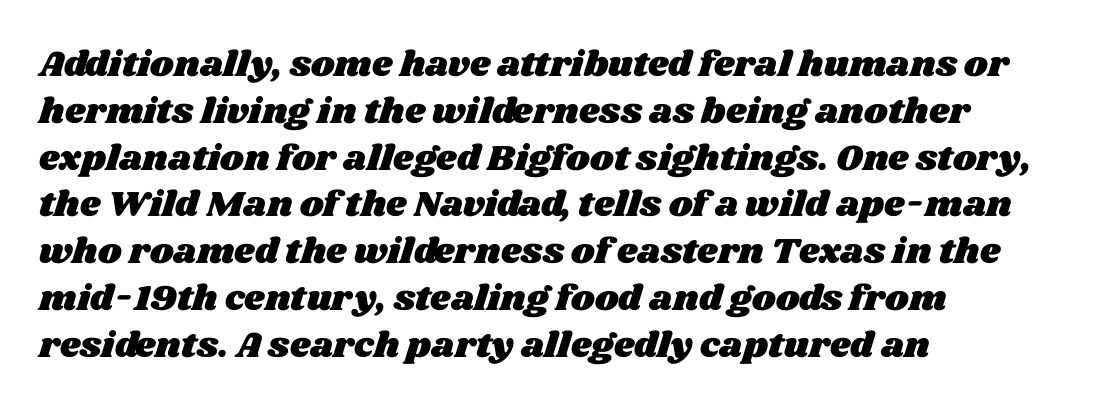
Q: Is the text underlined? A: No.
Q: How is the paragraph aligned? A: Left-aligned.
Q: Is the spacing between letters normal or unusually wide? A: Normal.
Q: Is the spacing between lines tight, normal or loose? A: Normal.
Q: Width (condensed, normal, or wide)? A: Wide.
Q: Stroke contrast? A: Medium.
Q: x-height? A: Large.
Q: Monospaced? A: No.
